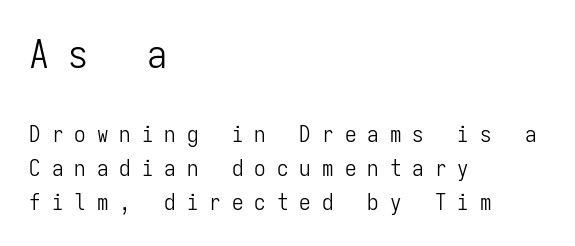
Q: Is the text bold? A: No.
Q: Is the text italic (slanted)? A: No, it is upright.
Q: Is the typeface a serif or a sans-serif typeface? A: Sans-serif.
Q: Is the text underlined? A: No.
Q: How is the paragraph aligned? A: Left-aligned.
Q: Is the spacing between letters normal or unusually wide? A: Unusually wide.
Q: Is the spacing between lines tight, normal or loose? A: Normal.
Q: Which block of text is set in a larger size, the first (top) or the second (bottom)? A: The first (top) one.
Q: Width (condensed, normal, or wide)? A: Condensed.
Q: Stroke contrast? A: Low.
Q: x-height? A: Medium.
Q: Monospaced? A: Yes.
